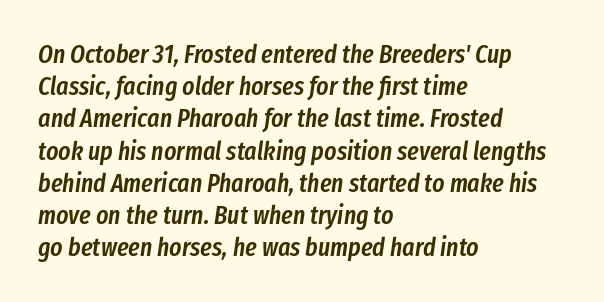
Q: Is the text bold? A: Semi-bold.
Q: Is the text italic (slanted)? A: Yes, it leans right by about 8 degrees.
Q: Is the text underlined? A: No.
Q: How is the paragraph aligned? A: Left-aligned.
Q: Is the spacing between letters normal or unusually wide? A: Normal.
